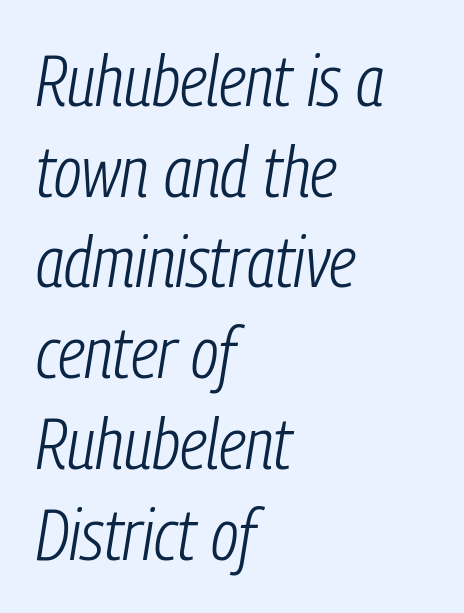
The image shows 72 px light, condensed type, italic (leaning right); set left-aligned, normal line spacing (1.26x), normal letter spacing, not underlined; low stroke contrast and a medium x-height.
